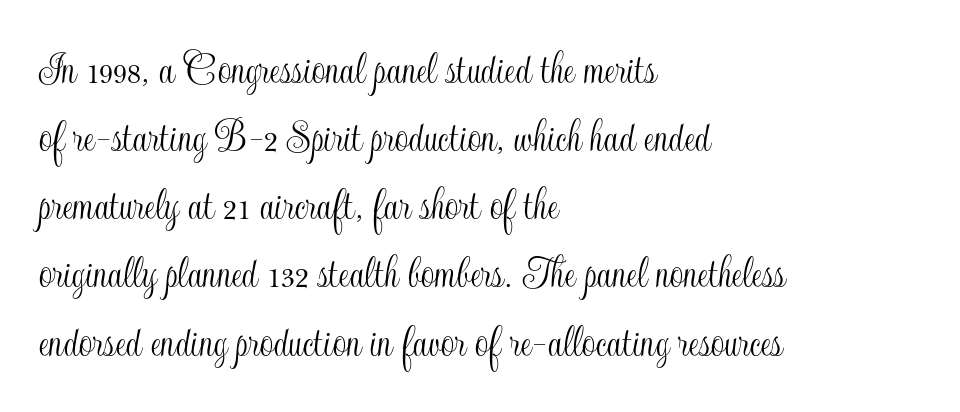
{"width": "condensed", "x_height": "small", "monospaced": "no", "underline": "no", "align": "left", "line_spacing": "normal", "line_spacing_ratio": 1.42, "letter_spacing": "normal", "letter_spacing_em": 0.0, "glyph_px": 48}
